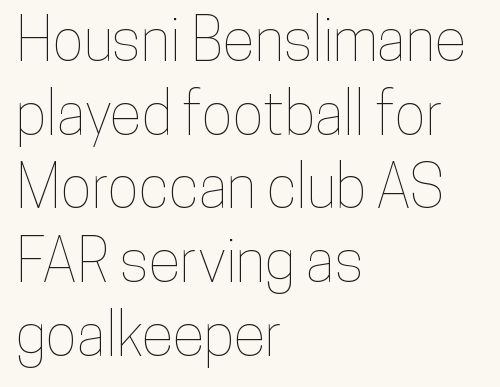
Q: Is the text italic (slanted)? A: No, it is upright.
Q: Is the text underlined? A: No.
Q: How is the paragraph aligned? A: Left-aligned.
Q: Is the spacing between letters normal or unusually wide? A: Normal.
Q: Is the spacing between lines tight, normal or loose? A: Normal.
Q: Width (condensed, normal, or wide)? A: Condensed.
Q: Stroke contrast? A: Low.
Q: x-height? A: Medium.
Q: Monospaced? A: No.
